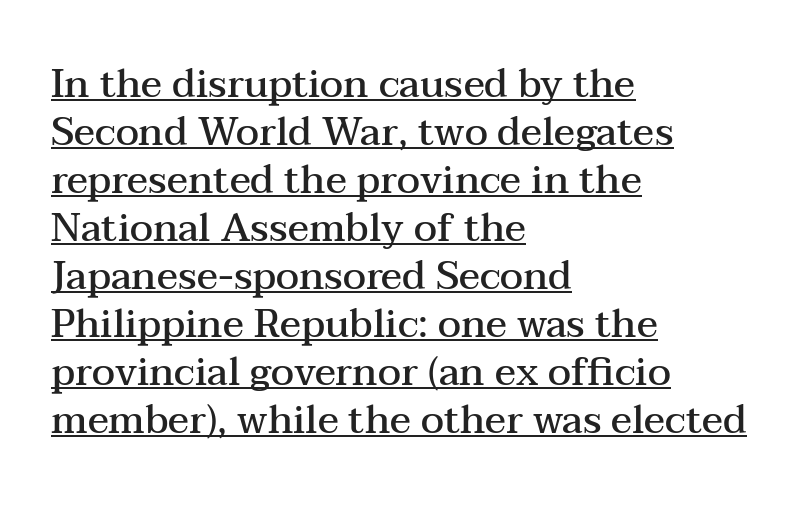
The image shows 39 px semibold, wide serif type, upright; set left-aligned, line spacing 1.23x, normal letter spacing, underlined; medium stroke contrast and a medium x-height.
